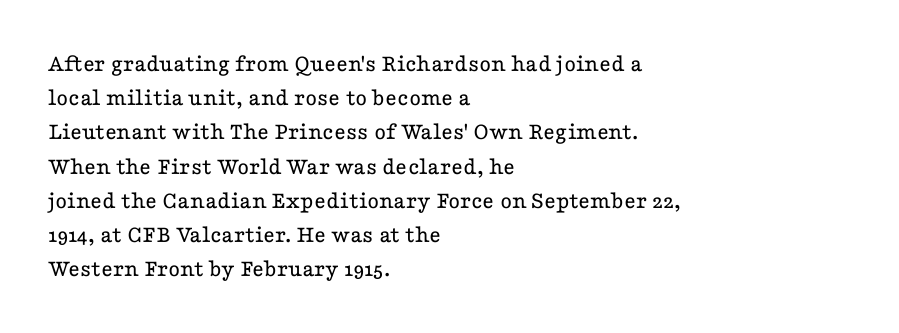
Q: Is the text bold? A: No.
Q: Is the text italic (slanted)? A: No, it is upright.
Q: Is the text underlined? A: No.
Q: How is the paragraph aligned? A: Left-aligned.
Q: Is the spacing between letters normal or unusually wide? A: Normal.
Q: Is the spacing between lines tight, normal or loose? A: Normal.
